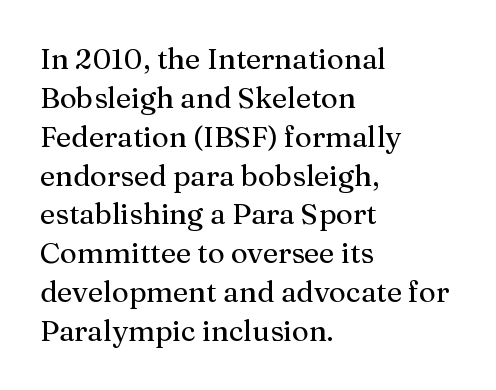
Q: Is the text italic (slanted)? A: No, it is upright.
Q: Is the typeface a serif or a sans-serif typeface? A: Serif.
Q: Is the text underlined? A: No.
Q: How is the paragraph aligned? A: Left-aligned.
Q: Is the spacing between letters normal or unusually wide? A: Normal.
Q: Is the spacing between lines tight, normal or loose? A: Normal.
Q: Width (condensed, normal, or wide)? A: Normal.
Q: Stroke contrast? A: Medium.
Q: x-height? A: Medium.
Q: Monospaced? A: No.
